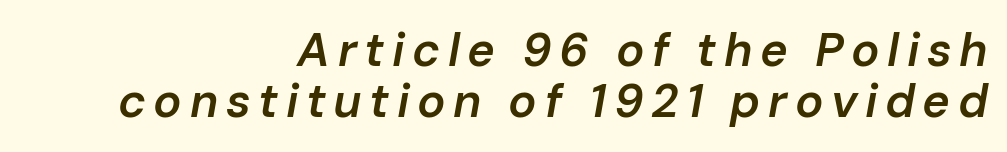
{"italic": "yes", "lean": "right", "slant_degrees": 10, "bold": "semi", "weight": "semibold", "width": "normal", "stroke_contrast": "low", "x_height": "medium", "monospaced": "no", "underline": "no", "align": "right", "line_spacing": "tight", "line_spacing_ratio": 1.09, "glyph_px": 47}
